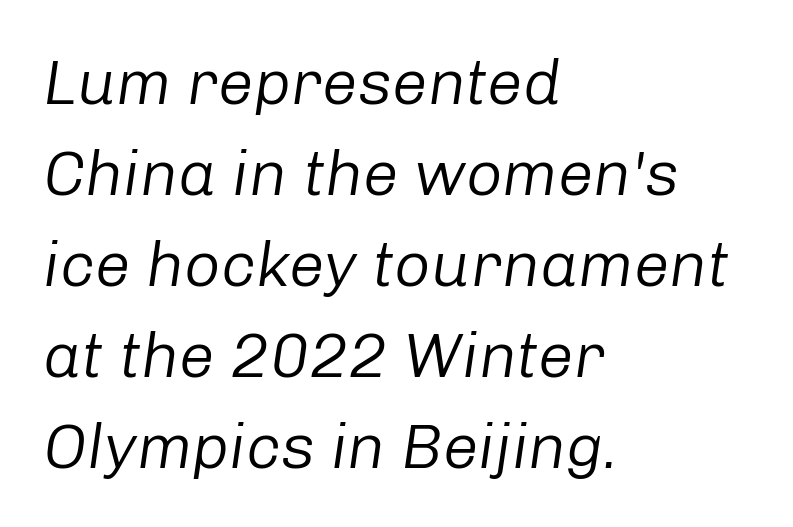
Which margin do the lines hug? The left one — the right edge is uneven. Baseline-to-baseline distance is the conventional proportion of letter height. A quiet, ordinary-to-light weight characterises the typeface. In terms of letterspacing, this is plain default setting.
